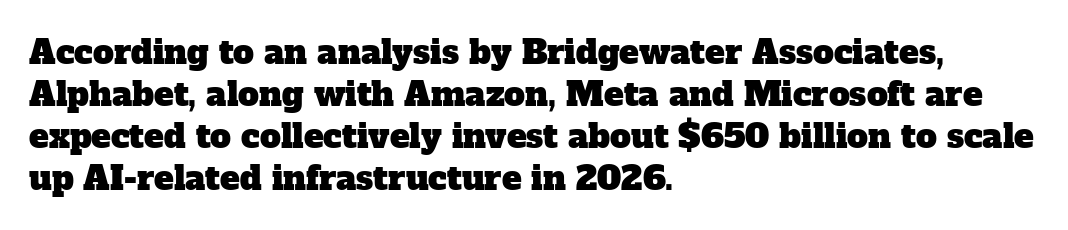
{"serif": "yes", "width": "normal", "stroke_contrast": "low", "x_height": "medium", "monospaced": "no", "underline": "no", "align": "left", "line_spacing": "normal", "line_spacing_ratio": 1.27, "letter_spacing": "normal", "letter_spacing_em": 0.0, "glyph_px": 33}
